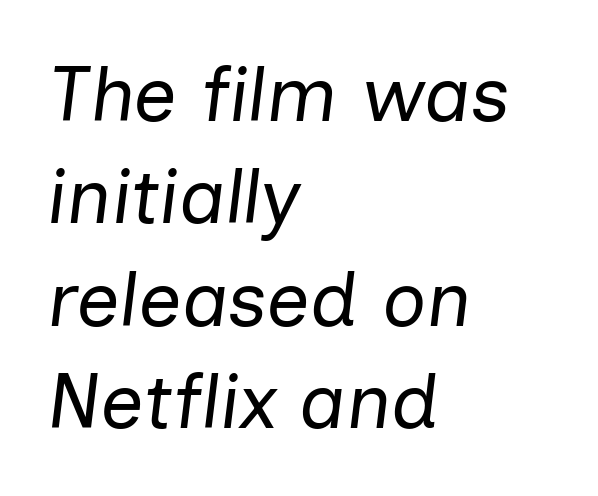
The letters advance in unequal steps, a hallmark of proportional type. Each row of text sits above clean, open space. The weight would be labelled regular, book, light, or lighter still. A typesetter would call this leading conventional body-copy spacing. Would a proofreader flag this as italicized? Yes.
